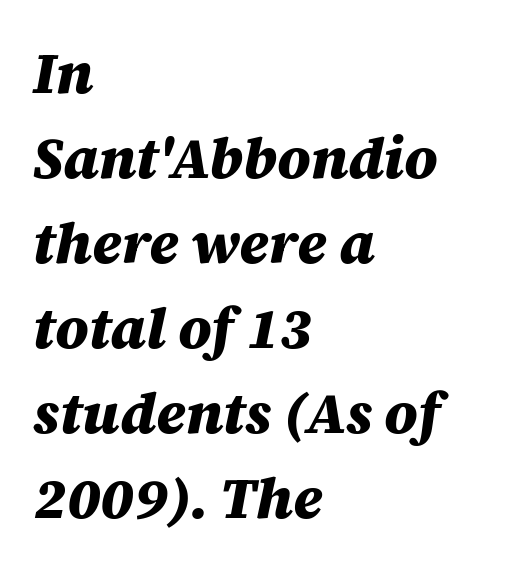
{"italic": "yes", "lean": "right", "slant_degrees": 12, "bold": "yes", "weight": "heavy", "width": "normal", "stroke_contrast": "medium", "x_height": "large", "monospaced": "no", "underline": "no", "align": "left", "line_spacing": "normal", "line_spacing_ratio": 1.49, "letter_spacing": "normal", "letter_spacing_em": 0.0, "glyph_px": 57}
